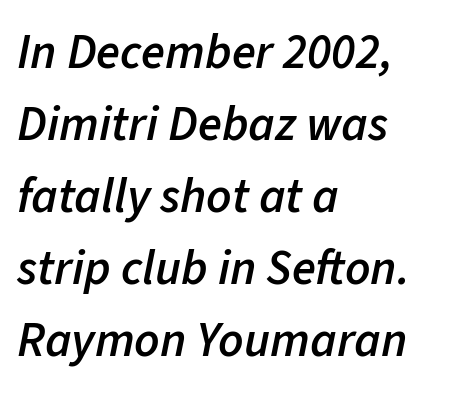
These lines keep a tight, regular rhythm from letter to letter. The passage is arranged the way most books set body copy — flush left. The baseline area is clear. The specimen reads as italic at a glance.
